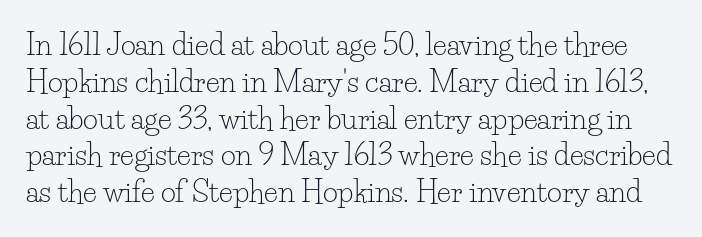
{"serif": "yes", "italic": "no", "bold": "no", "weight": "light", "width": "normal", "stroke_contrast": "low", "x_height": "small", "monospaced": "no", "underline": "no", "line_spacing": "normal", "line_spacing_ratio": 1.27, "letter_spacing": "normal", "letter_spacing_em": 0.0, "glyph_px": 29}
